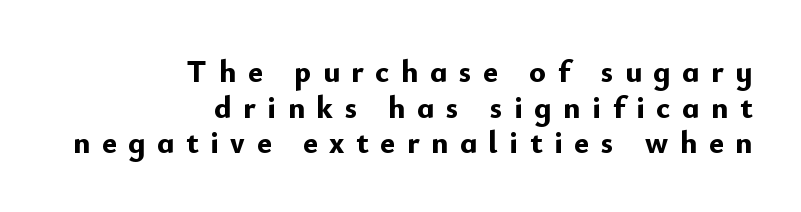
The image shows 31 px bold sans-serif type, upright; set right-aligned, tight line spacing (1.15x), unusually wide letter spacing (+0.38 em), not underlined; low stroke contrast and a small x-height.
